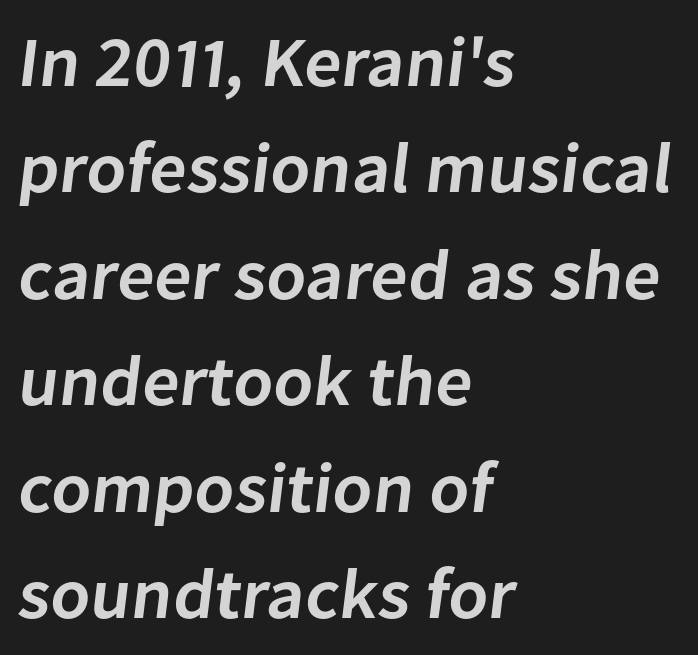
The image shows 71 px semibold sans-serif type; set left-aligned, normal line spacing (1.5x), normal letter spacing, not underlined; low stroke contrast and a medium x-height.
